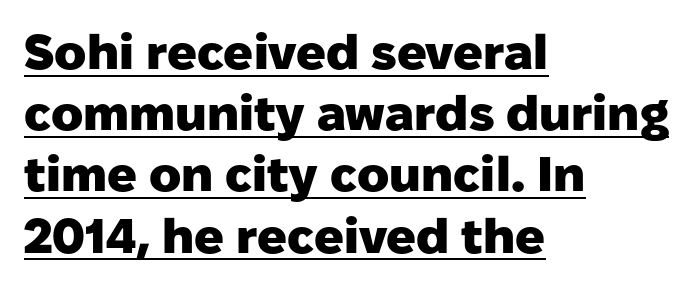
The designer went with a sans here, leaving each stem footless. Honestly, the underline is the first thing you notice here. Characters follow at the spacing the type designer built in. The sample has been set heavy, in full bold.
